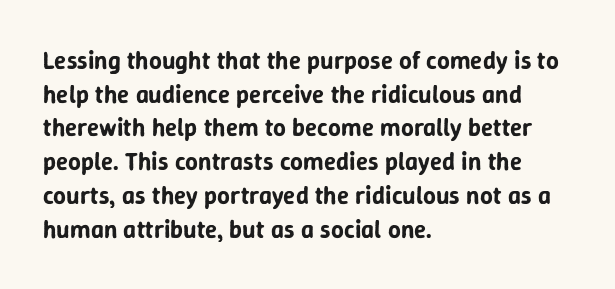
The image shows 25 px text type, upright; set left-aligned, normal line spacing (1.35x), normal letter spacing, not underlined.
